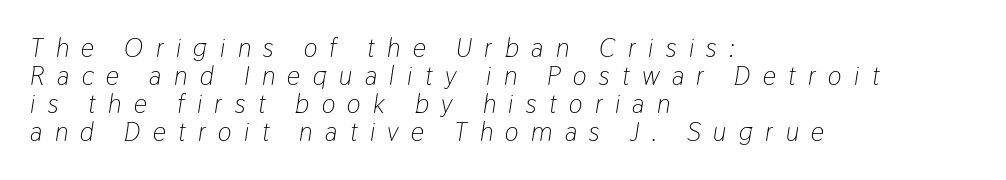
Q: Is the text bold? A: No.
Q: Is the text italic (slanted)? A: Yes, it leans right by about 9 degrees.
Q: Is the text underlined? A: No.
Q: How is the paragraph aligned? A: Left-aligned.
Q: Is the spacing between letters normal or unusually wide? A: Unusually wide.
Q: Is the spacing between lines tight, normal or loose? A: Tight.
